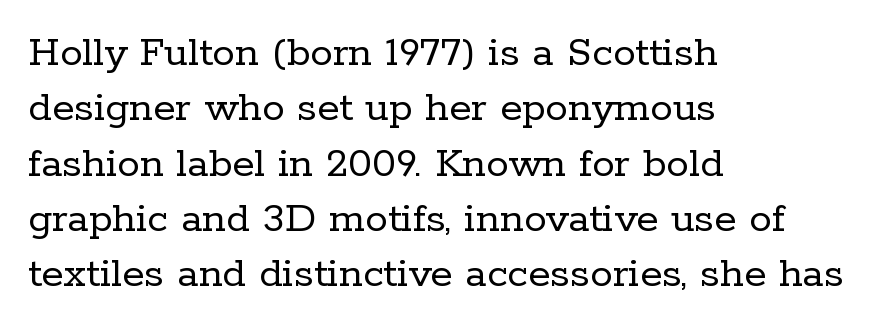
Q: Is the text bold? A: No.
Q: Is the text italic (slanted)? A: No, it is upright.
Q: Is the typeface a serif or a sans-serif typeface? A: Serif.
Q: Is the text underlined? A: No.
Q: How is the paragraph aligned? A: Left-aligned.
Q: Is the spacing between letters normal or unusually wide? A: Normal.
Q: Width (condensed, normal, or wide)? A: Normal.
Q: Stroke contrast? A: Low.
Q: x-height? A: Medium.
Q: Monospaced? A: No.
